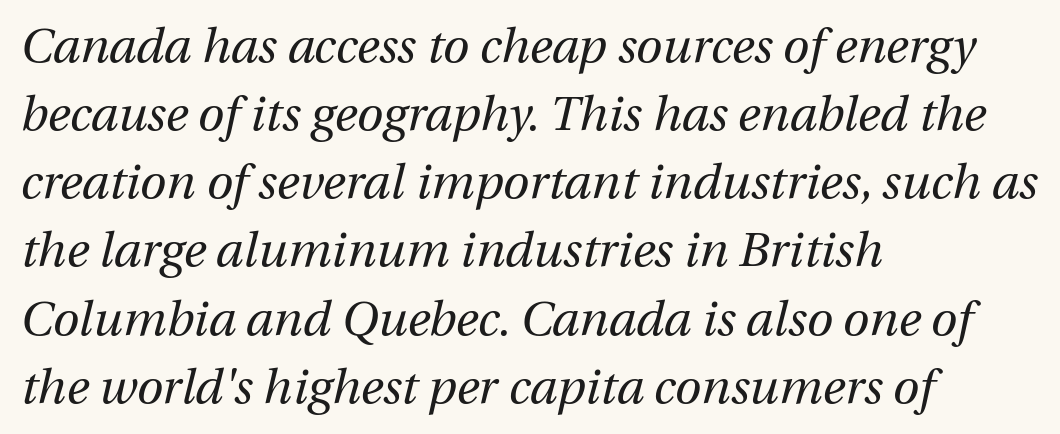
The image shows 48 px regular-weight type, italic (leaning right); set left-aligned, normal line spacing (1.42x), normal letter spacing, not underlined; medium stroke contrast and a medium x-height.
